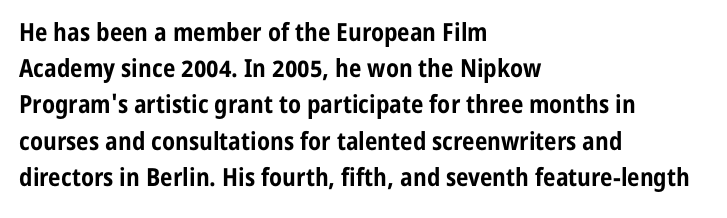
The image shows 25 px bold type, upright; set left-aligned, normal line spacing (1.45x), normal letter spacing, not underlined.
